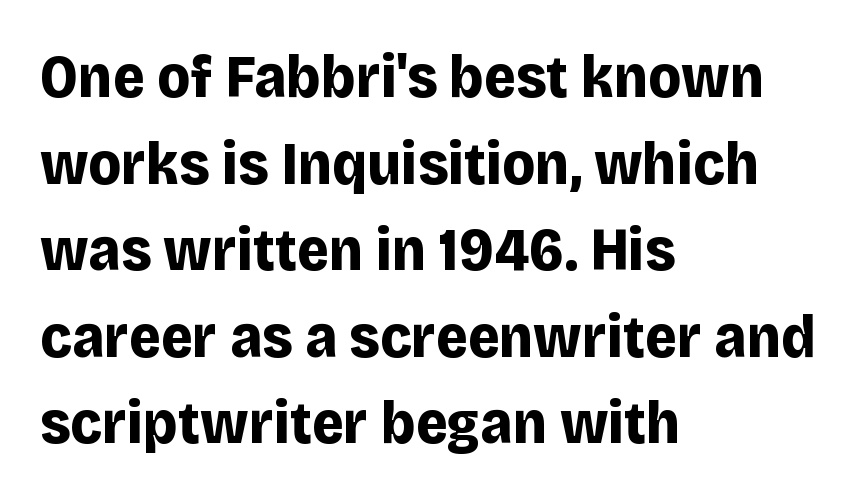
The image shows 61 px bold sans-serif type, upright; set left-aligned, normal line spacing (1.42x), normal letter spacing, not underlined; low stroke contrast and a large x-height.
